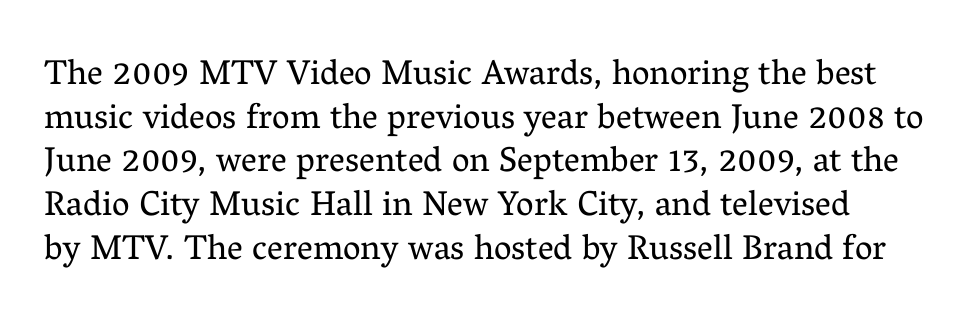
{"serif": "yes", "italic": "no", "bold": "no", "weight": "regular", "width": "normal", "stroke_contrast": "medium", "x_height": "medium", "monospaced": "no", "underline": "no", "line_spacing": "normal", "line_spacing_ratio": 1.25, "letter_spacing": "normal", "letter_spacing_em": 0.0, "glyph_px": 35}
